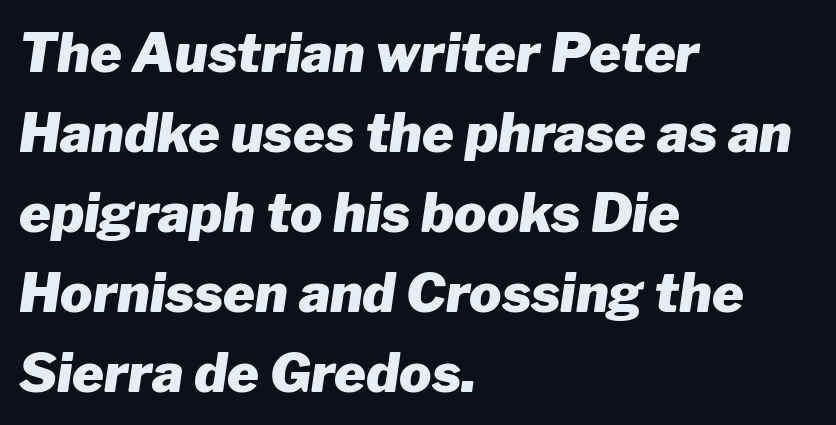
The image shows 54 px heavy type, italic (leaning right); set left-aligned, normal line spacing (1.48x), normal letter spacing, not underlined; low stroke contrast and a medium x-height.
